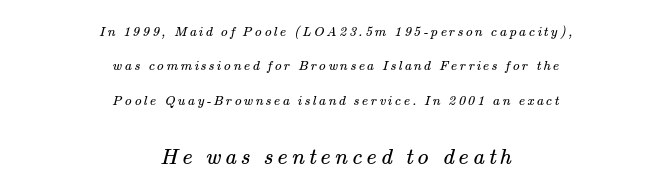
Character size in the trailing block exceeds that of the leading block. The whitespace from short lines is split evenly between both sides. The strokes are not fattened; the text isn't bold. Type without underlining. Baseline-to-baseline distance is far greater than the letter height.
